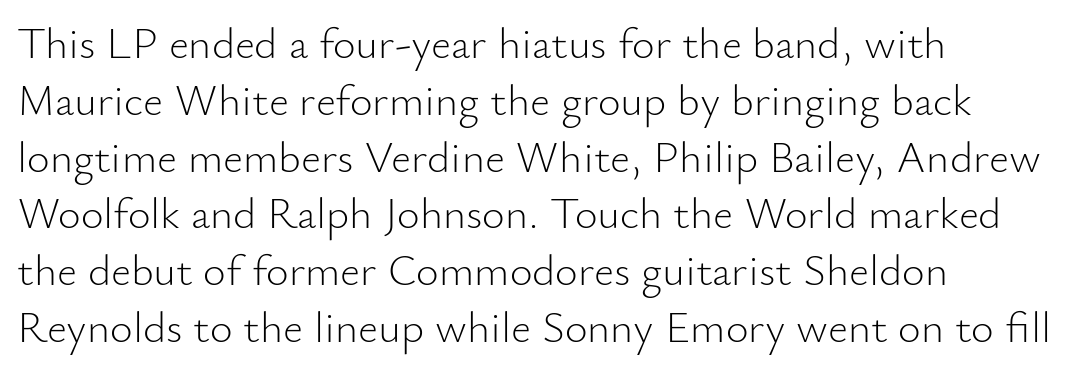
The image shows 44 px light sans-serif type, upright; set left-aligned, normal line spacing (1.29x), normal letter spacing, not underlined; low stroke contrast and a small x-height.
